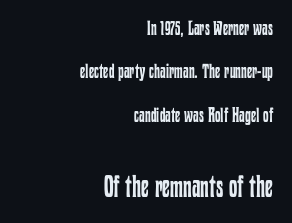
The weight tops out at a normal text grade. No extra tracking has been applied to these lines. The passage shown is not underscored anywhere. Alignment: flush right. The typography opts for an upright posture over an oblique one.
